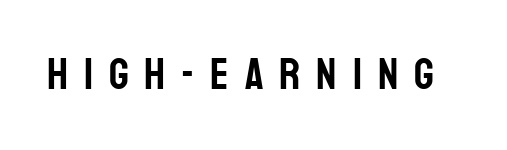
The image shows 44 px condensed sans-serif type, upright; set unusually wide letter spacing (+0.36 em), not underlined; low stroke contrast and a large x-height.
